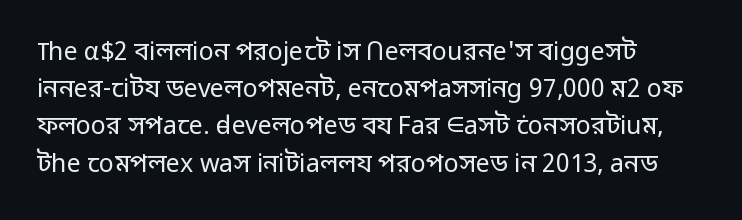
Each new line begins a customary step beneath the previous one. In CSS terms this would be text-align: left. Every character sits straight up, as roman type does. Inter-character spacing is left at the font's built-in metrics.
